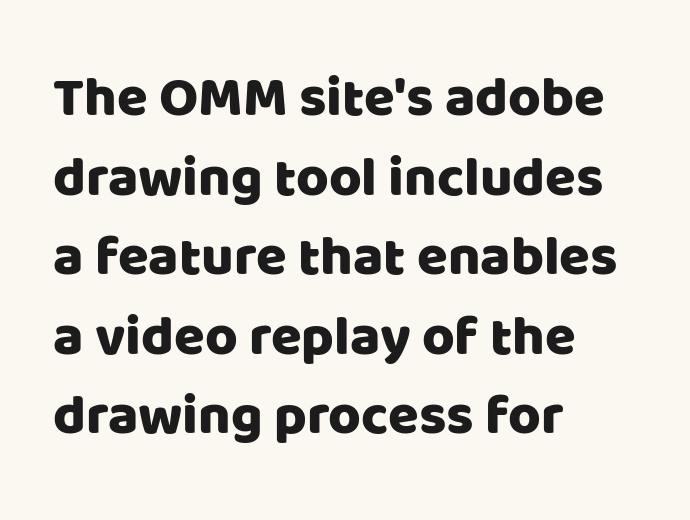
{"serif": "no", "italic": "no", "width": "normal", "stroke_contrast": "low", "x_height": "large", "monospaced": "no", "underline": "no", "align": "left", "line_spacing": "normal", "line_spacing_ratio": 1.42, "letter_spacing": "normal", "letter_spacing_em": 0.0, "glyph_px": 56}
